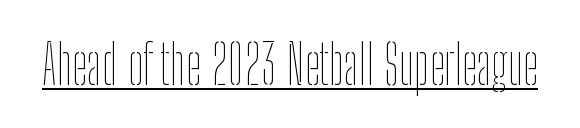
This is not heavy type; no bold has been used. Posture: upright roman. A typesetter would call this proportional, since set widths differ per character. In designer terms, the underline attribute is active on this setting. Standard letterfit; no display-style spreading of the glyphs.
